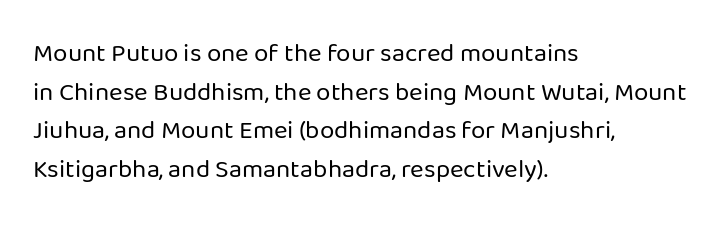
{"italic": "no", "bold": "no", "underline": "no", "align": "left", "line_spacing": "normal", "line_spacing_ratio": 1.49, "letter_spacing": "normal", "letter_spacing_em": 0.0, "glyph_px": 26}
